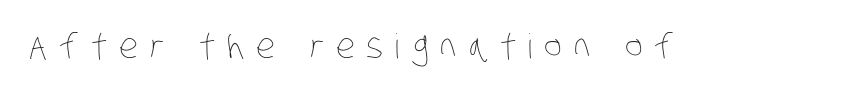
{"bold": "no", "weight": "thin", "width": "condensed", "stroke_contrast": "low", "x_height": "large", "monospaced": "no", "underline": "no", "letter_spacing": "wide", "letter_spacing_em": 0.35, "glyph_px": 34}
